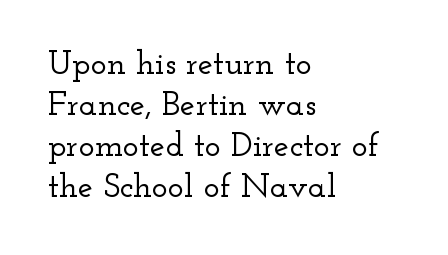
{"serif": "yes", "italic": "no", "width": "wide", "stroke_contrast": "low", "x_height": "small", "monospaced": "no", "underline": "no", "align": "left", "line_spacing_ratio": 1.21, "letter_spacing": "normal", "letter_spacing_em": 0.0, "glyph_px": 34}
